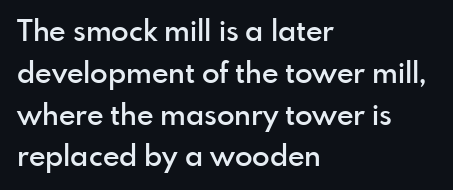
{"serif": "no", "italic": "no", "bold": "semi", "weight": "semibold", "width": "normal", "x_height": "small", "monospaced": "no", "underline": "no", "align": "left", "line_spacing": "normal", "line_spacing_ratio": 1.44, "letter_spacing": "normal", "letter_spacing_em": 0.0, "glyph_px": 29}
